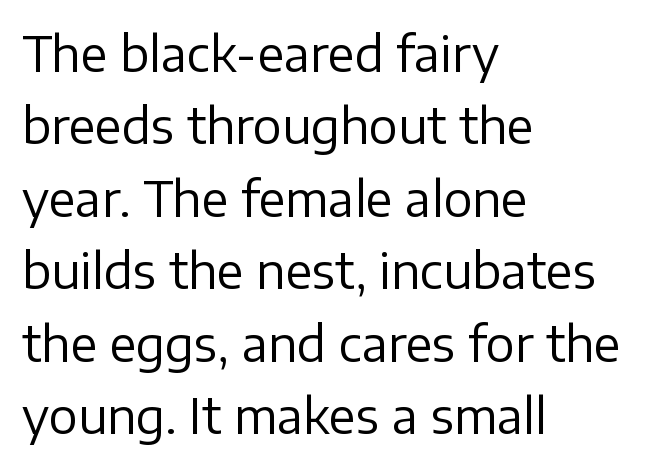
Stroke mass is kept to a normal reading level or below. This is the regular roman posture of the typeface. Leading: standard. Caption: standard tracking, unaltered. A classic flush-left, rag-right setting is used for this passage.
